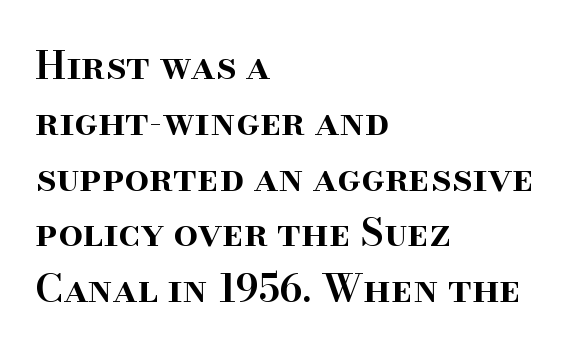
{"serif": "yes", "italic": "no", "bold": "semi", "weight": "semibold", "width": "normal", "stroke_contrast": "high", "x_height": "small", "monospaced": "no", "underline": "no", "align": "left", "line_spacing": "normal", "line_spacing_ratio": 1.43, "letter_spacing": "normal", "letter_spacing_em": 0.0, "glyph_px": 39}
